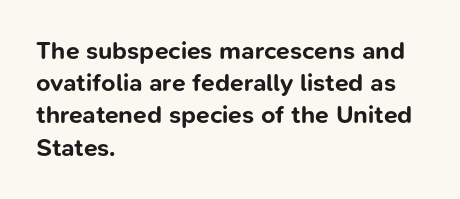
{"italic": "no", "bold": "yes", "underline": "no", "align": "left", "line_spacing": "normal", "line_spacing_ratio": 1.29, "letter_spacing": "normal", "letter_spacing_em": 0.0, "glyph_px": 25}
